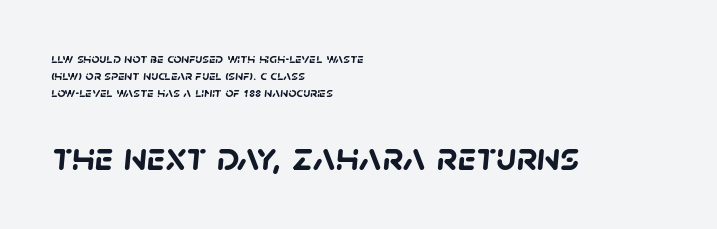
The image shows 41 px semibold sans-serif type; set left-aligned, line spacing 1.22x, normal letter spacing, not underlined; the second (bottom) block is 2.93x larger; low stroke contrast and a large x-height.
